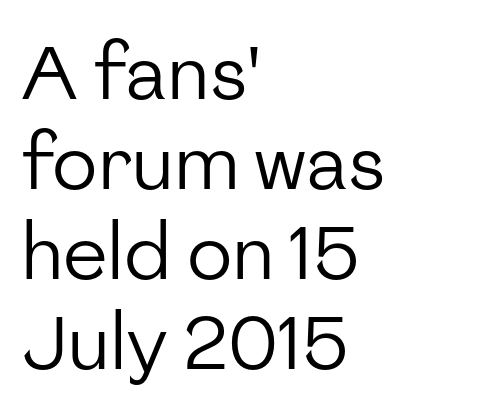
Q: Is the text bold? A: No.
Q: Is the text italic (slanted)? A: No, it is upright.
Q: Is the typeface a serif or a sans-serif typeface? A: Sans-serif.
Q: Is the text underlined? A: No.
Q: How is the paragraph aligned? A: Left-aligned.
Q: Is the spacing between letters normal or unusually wide? A: Normal.
Q: Width (condensed, normal, or wide)? A: Normal.
Q: Stroke contrast? A: Low.
Q: x-height? A: Medium.
Q: Monospaced? A: No.
